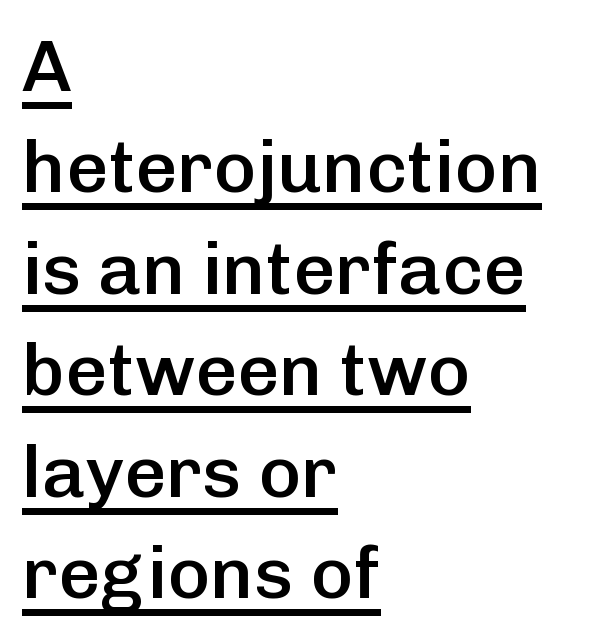
{"serif": "no", "italic": "no", "bold": "semi", "weight": "semibold", "width": "normal", "stroke_contrast": "low", "x_height": "medium", "monospaced": "no", "underline": "yes", "align": "left", "line_spacing": "normal", "line_spacing_ratio": 1.39, "letter_spacing": "normal", "letter_spacing_em": 0.0, "glyph_px": 73}
